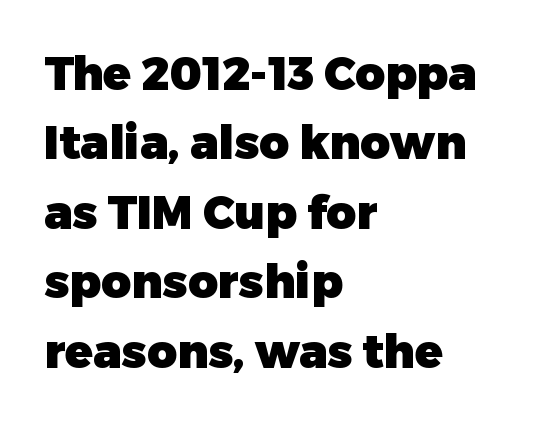
{"serif": "no", "italic": "no", "bold": "yes", "weight": "heavy", "width": "normal", "stroke_contrast": "low", "x_height": "medium", "monospaced": "no", "underline": "no", "align": "left", "line_spacing": "normal", "line_spacing_ratio": 1.51, "letter_spacing": "normal", "letter_spacing_em": 0.0, "glyph_px": 46}
